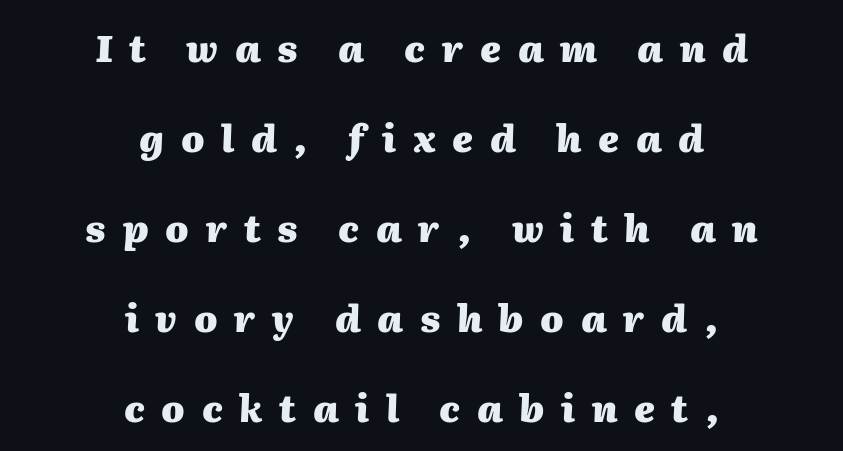
A typesetter would mark this as italic. The horizontal fit of the characters is loose and conspicuously gappy. The passage is arranged like a title page — every line centered. One glance says open: line gaps are wider than usual.
